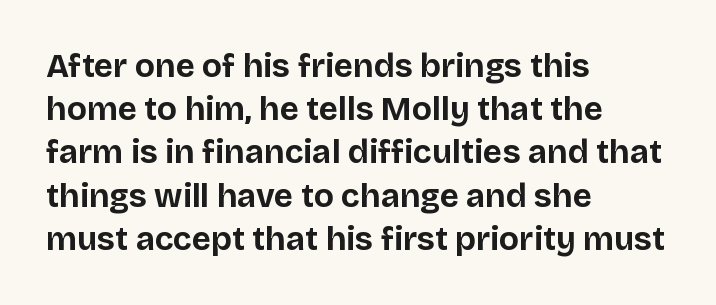
Each glyph is drawn with heavy, bold strokes. Bare-footed words on every line. Notice how the stems are strictly vertical — no italics here. Look at the tracking — it's just the regular setting, nothing added.
